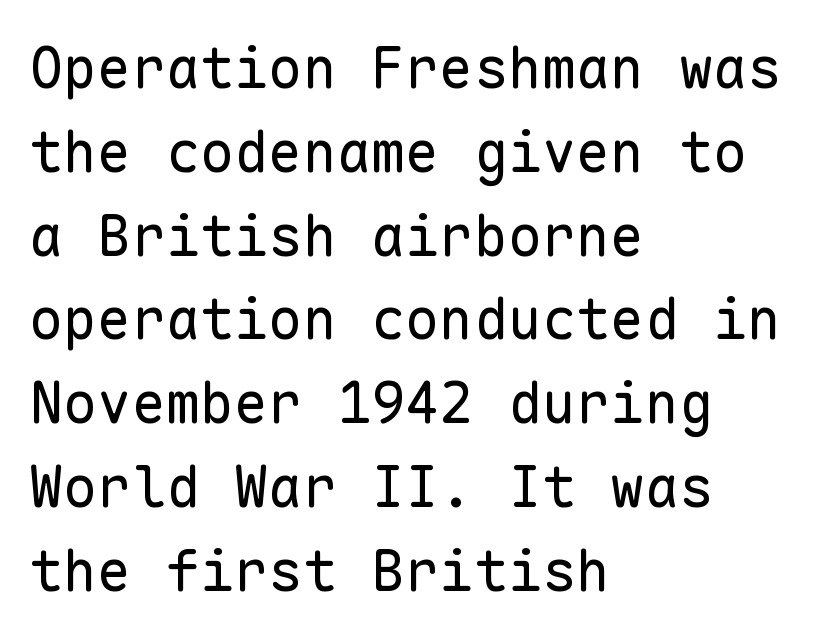
Nothing heavy about these letters — not bold at all. Leading matches the norm, producing a regular column. The paragraph shown leans on its left margin. Stroke terminals: plain, sans-serif. Glyph-to-glyph distance matches everyday printed text. Check under the words: just untouched page.
